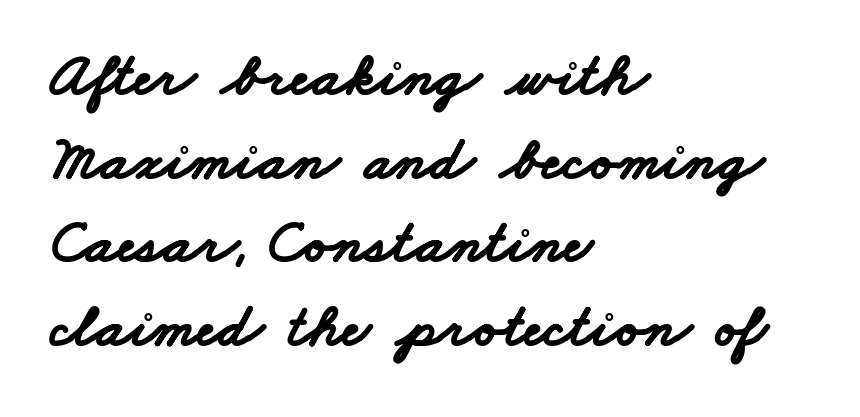
In terms of leading, this rendering sits right in the middle. Any mark beneath the type? The region is blank. Plenty of ink on the page — the face is bold. The tracking reads as untouched default to a designer's eye. These lines are composed in type without serifs. A classic flush-left, rag-right setting is used for this passage.
